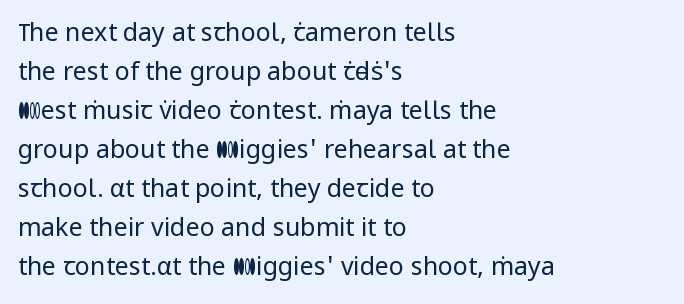
The image shows 25 px text type, upright; set left-aligned, normal line spacing (1.56x), normal letter spacing, not underlined.
